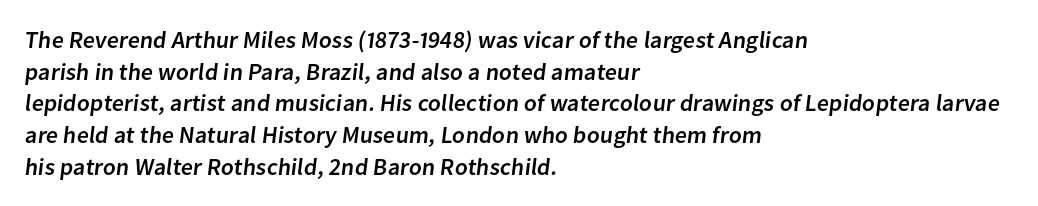
Q: Is the text underlined? A: No.
Q: How is the paragraph aligned? A: Left-aligned.
Q: Is the spacing between letters normal or unusually wide? A: Normal.
Q: Is the spacing between lines tight, normal or loose? A: Normal.
